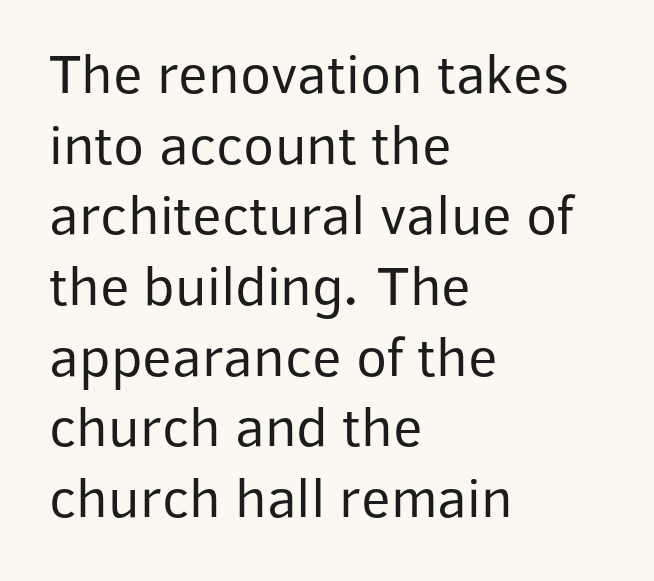
The image shows 57 px regular-weight sans-serif type, upright; set left-aligned, line spacing 1.24x, normal letter spacing, not underlined; low stroke contrast and a medium x-height.
